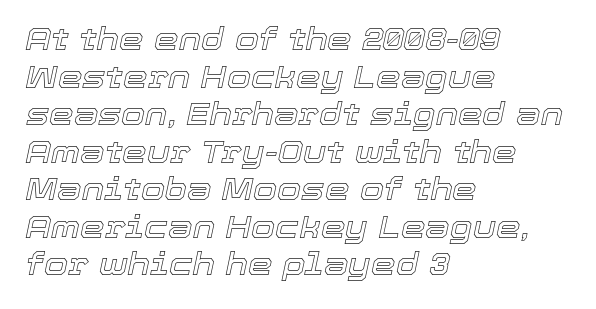
The face used here has a pronounced slope to its letters. Honestly, the letter spacing is just normal — you wouldn't notice it. Quick note: underline off. One-word summary of the alignment: left. The letters advance in unequal steps, a hallmark of proportional type.
